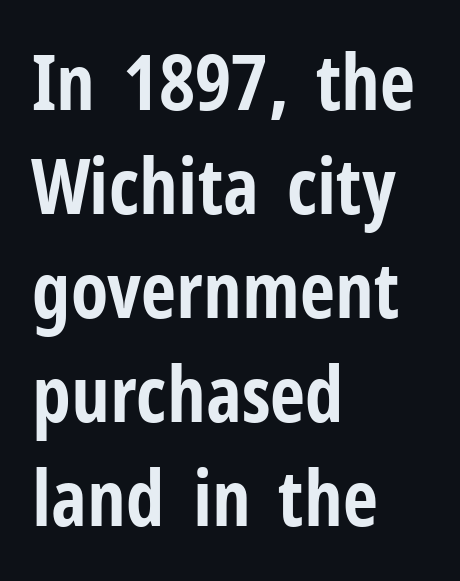
{"serif": "no", "italic": "no", "bold": "yes", "weight": "bold", "width": "condensed", "stroke_contrast": "low", "x_height": "medium", "monospaced": "no", "underline": "no", "align": "left", "line_spacing": "normal", "line_spacing_ratio": 1.35, "letter_spacing": "normal", "letter_spacing_em": 0.0, "glyph_px": 77}
